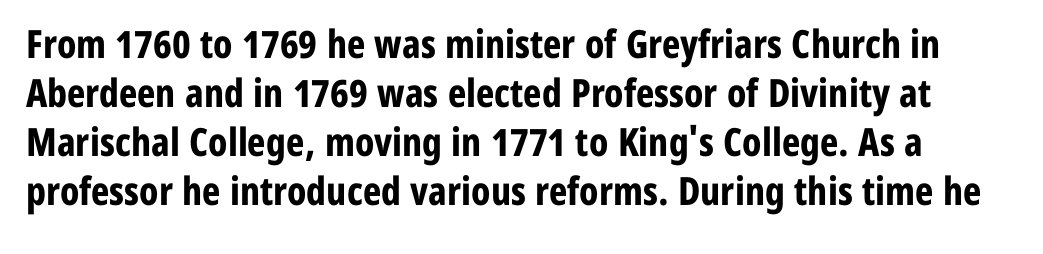
{"serif": "no", "italic": "no", "bold": "yes", "weight": "bold", "width": "condensed", "stroke_contrast": "low", "x_height": "medium", "monospaced": "no", "underline": "no", "line_spacing": "normal", "line_spacing_ratio": 1.26, "letter_spacing": "normal", "letter_spacing_em": 0.0, "glyph_px": 39}
